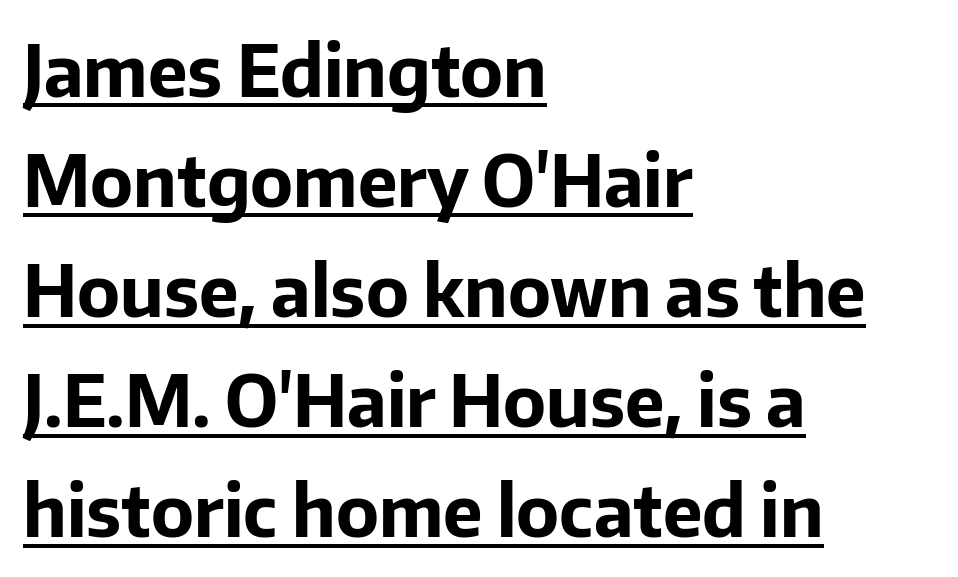
Q: Is the text bold? A: Yes.
Q: Is the text italic (slanted)? A: No, it is upright.
Q: Is the typeface a serif or a sans-serif typeface? A: Sans-serif.
Q: Is the text underlined? A: Yes.
Q: How is the paragraph aligned? A: Left-aligned.
Q: Is the spacing between letters normal or unusually wide? A: Normal.
Q: Is the spacing between lines tight, normal or loose? A: Normal.
Q: Width (condensed, normal, or wide)? A: Normal.
Q: Stroke contrast? A: Low.
Q: x-height? A: Medium.
Q: Monospaced? A: No.
